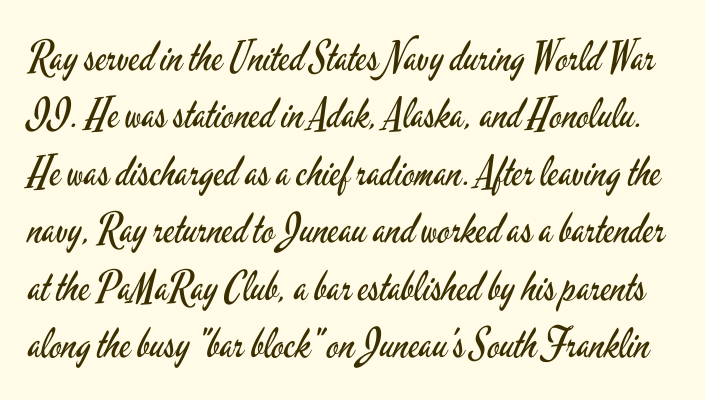
Look at the tracking — it's just the regular setting, nothing added. Do the characters align in a grid? No, the font is proportional. A sans-serif font was chosen for this passage.
